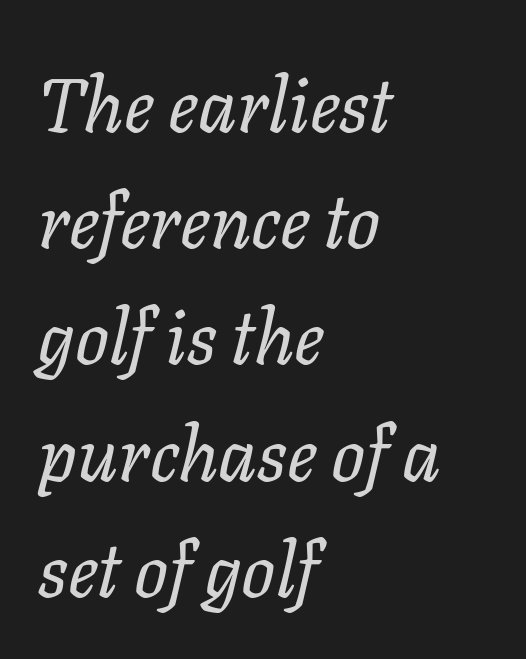
The image shows 75 px regular-weight type, italic (leaning right); set left-aligned, normal line spacing (1.55x), normal letter spacing, not underlined; low stroke contrast and a medium x-height.
